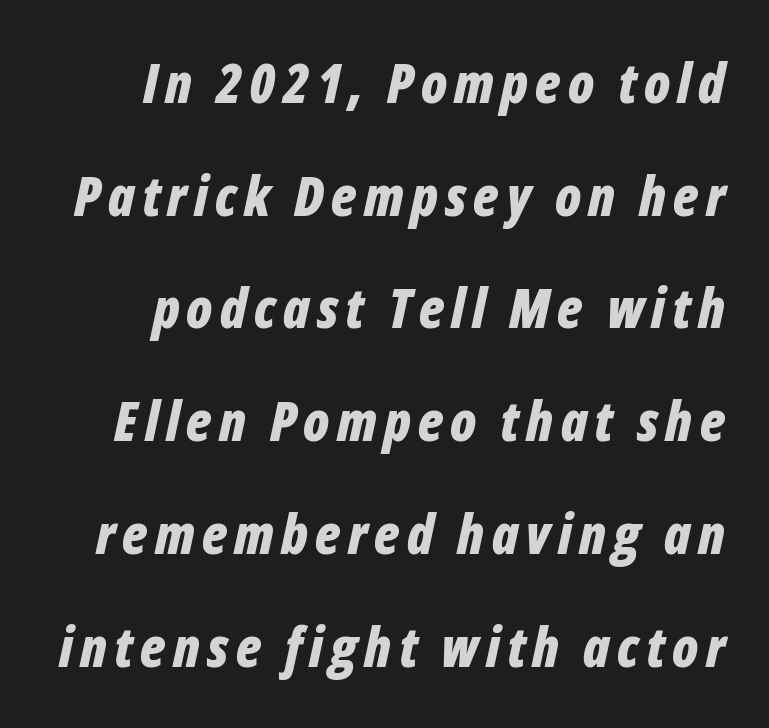
{"italic": "yes", "lean": "right", "slant_degrees": 12, "bold": "yes", "weight": "bold", "width": "condensed", "stroke_contrast": "low", "x_height": "medium", "monospaced": "no", "underline": "no", "line_spacing": "loose", "line_spacing_ratio": 2.05, "glyph_px": 55}
